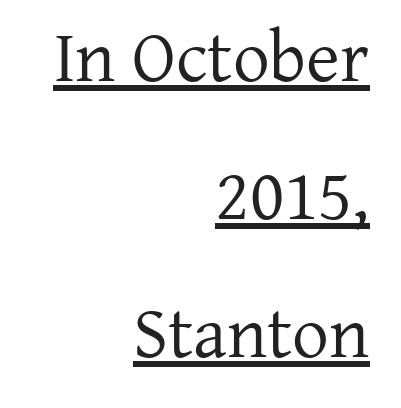
The image shows 73 px regular-weight serif type, upright; set right-aligned, line spacing 1.89x, normal letter spacing, underlined; low stroke contrast and a medium x-height.
